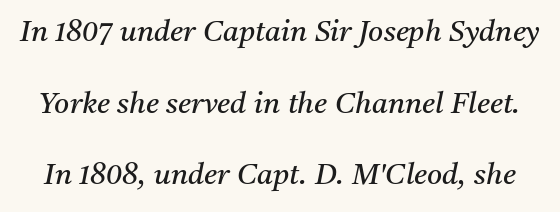
{"serif": "yes", "italic": "yes", "lean": "right", "slant_degrees": 11, "bold": "no", "weight": "regular", "width": "normal", "stroke_contrast": "medium", "x_height": "medium", "monospaced": "no", "underline": "no", "line_spacing": "loose", "line_spacing_ratio": 2.47, "letter_spacing": "normal", "letter_spacing_em": 0.0, "glyph_px": 29}
